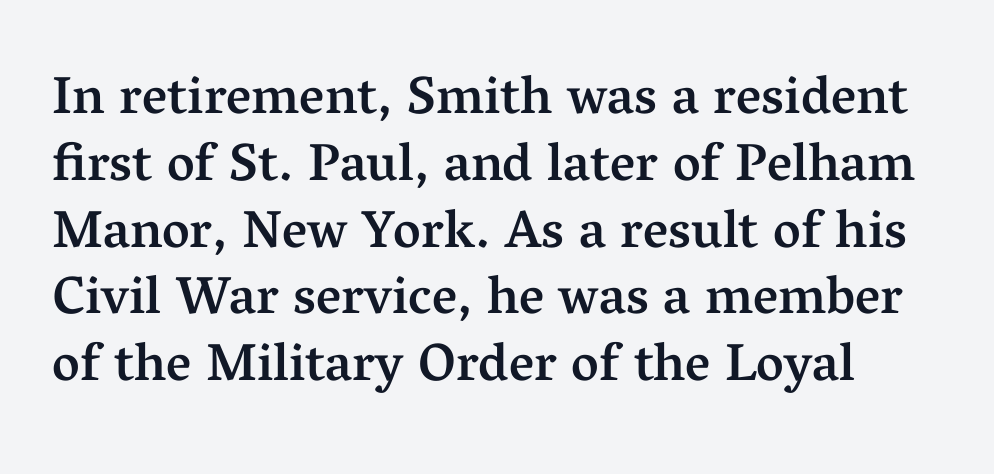
Q: Is the text bold? A: Semi-bold.
Q: Is the text italic (slanted)? A: No, it is upright.
Q: Is the typeface a serif or a sans-serif typeface? A: Serif.
Q: Is the text underlined? A: No.
Q: Is the spacing between letters normal or unusually wide? A: Normal.
Q: Is the spacing between lines tight, normal or loose? A: Normal.
Q: Width (condensed, normal, or wide)? A: Normal.
Q: Stroke contrast? A: Medium.
Q: x-height? A: Medium.
Q: Monospaced? A: No.
